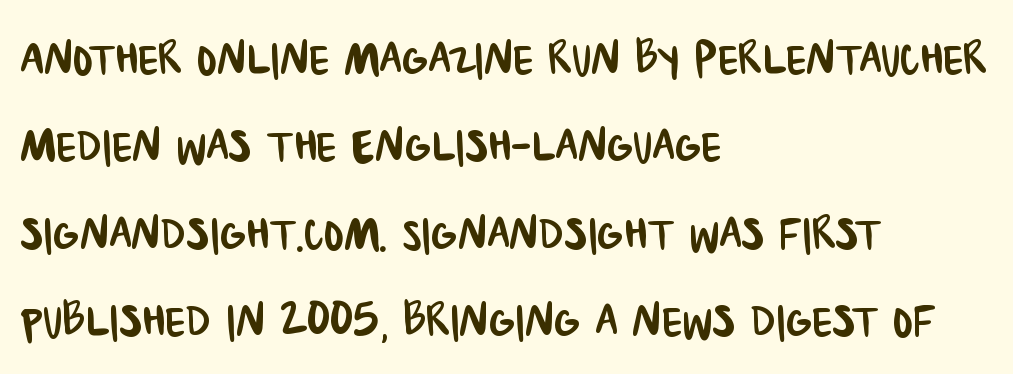
A sans-serif font was chosen for this passage. Typeset ragged right — the left edge is the straight one. The specimen omits any rule beneath the text block's lines. Each letter keeps its own natural width here, so spacing adapts to shape. This sample keeps an unexceptional amount of space between lines. Caption: standard tracking, unaltered.
